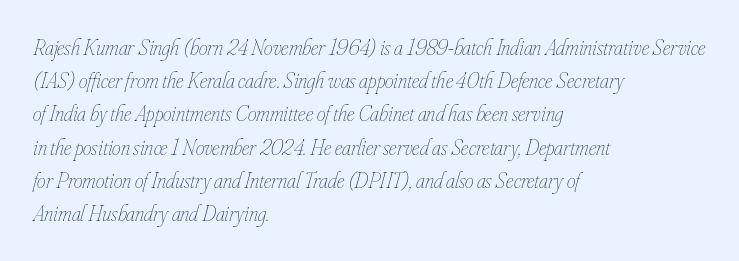
The rag falls on the right side of this text block. This sample uses an oblique cut, with every glyph tilted off the vertical. Standard letterfit; no display-style spreading of the glyphs. The leading is moderate, giving the passage an even texture.
